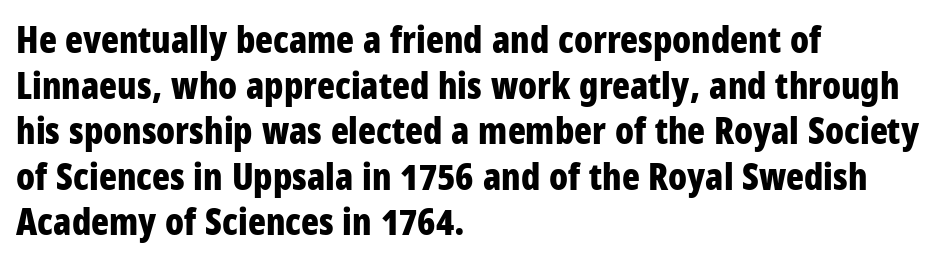
Q: Is the text bold? A: Yes.
Q: Is the text italic (slanted)? A: No, it is upright.
Q: Is the typeface a serif or a sans-serif typeface? A: Sans-serif.
Q: Is the text underlined? A: No.
Q: How is the paragraph aligned? A: Left-aligned.
Q: Is the spacing between letters normal or unusually wide? A: Normal.
Q: Width (condensed, normal, or wide)? A: Condensed.
Q: Stroke contrast? A: Low.
Q: x-height? A: Large.
Q: Monospaced? A: No.
